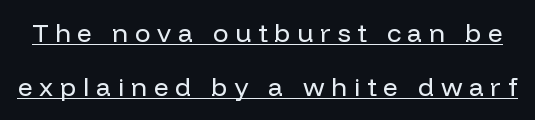
Q: Is the text bold? A: No.
Q: Is the text italic (slanted)? A: No, it is upright.
Q: Is the text underlined? A: Yes.
Q: Is the spacing between letters normal or unusually wide? A: Unusually wide.
Q: Is the spacing between lines tight, normal or loose? A: Loose.
